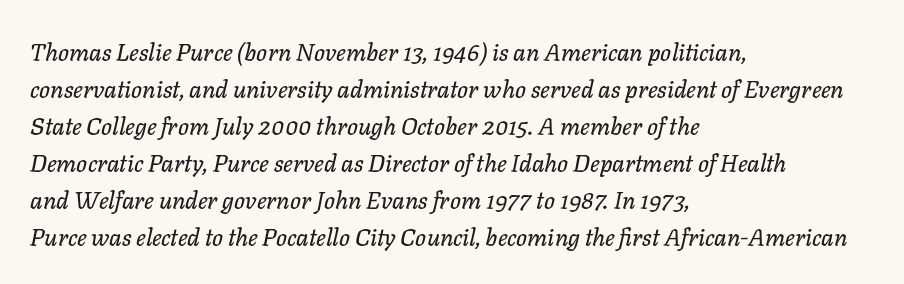
What's the leading like? Ordinary, nothing unusual. The face used here is rendered with its standard letterfit. Style check: oblique. Left-aligned paragraph, ragged on the right. The baseline area is clear.
